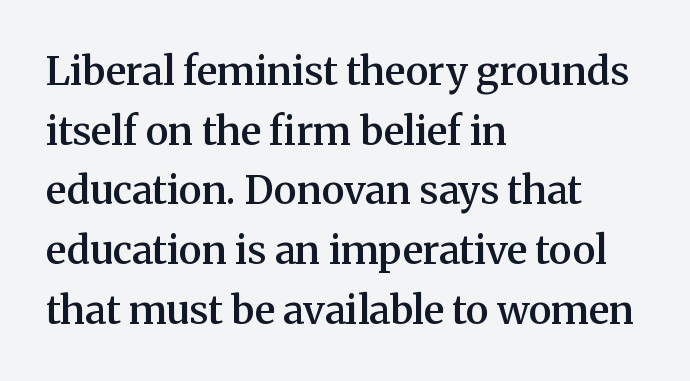
Q: Is the text bold? A: Semi-bold.
Q: Is the text italic (slanted)? A: No, it is upright.
Q: Is the typeface a serif or a sans-serif typeface? A: Serif.
Q: Is the text underlined? A: No.
Q: How is the paragraph aligned? A: Left-aligned.
Q: Is the spacing between letters normal or unusually wide? A: Normal.
Q: Is the spacing between lines tight, normal or loose? A: Normal.
Q: Width (condensed, normal, or wide)? A: Normal.
Q: Stroke contrast? A: Medium.
Q: x-height? A: Medium.
Q: Monospaced? A: No.
